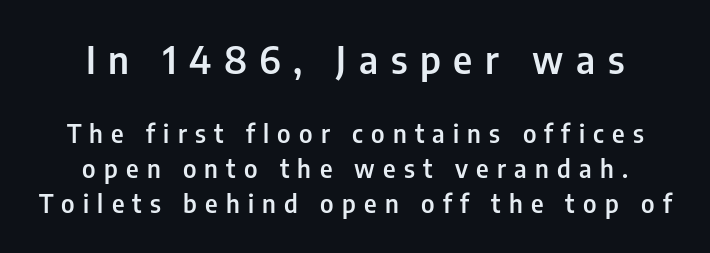
Q: Is the text bold? A: Semi-bold.
Q: Is the text italic (slanted)? A: No, it is upright.
Q: Is the typeface a serif or a sans-serif typeface? A: Sans-serif.
Q: Is the text underlined? A: No.
Q: How is the paragraph aligned? A: Centered.
Q: Is the spacing between letters normal or unusually wide? A: Unusually wide.
Q: Is the spacing between lines tight, normal or loose? A: Normal.
Q: Which block of text is set in a larger size, the first (top) or the second (bottom)? A: The first (top) one.
Q: Width (condensed, normal, or wide)? A: Condensed.
Q: Stroke contrast? A: Low.
Q: x-height? A: Medium.
Q: Monospaced? A: No.
